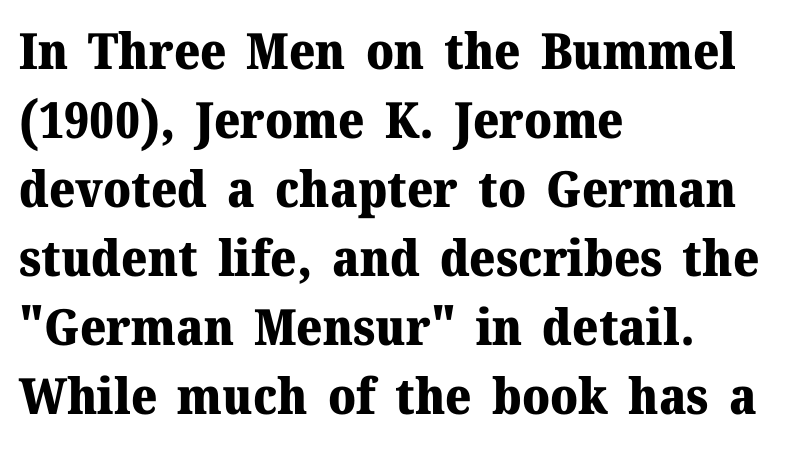
{"serif": "yes", "italic": "no", "bold": "yes", "weight": "heavy", "width": "normal", "stroke_contrast": "medium", "x_height": "medium", "monospaced": "no", "underline": "no", "align": "left", "line_spacing": "normal", "line_spacing_ratio": 1.38, "letter_spacing": "normal", "letter_spacing_em": 0.0, "glyph_px": 50}
